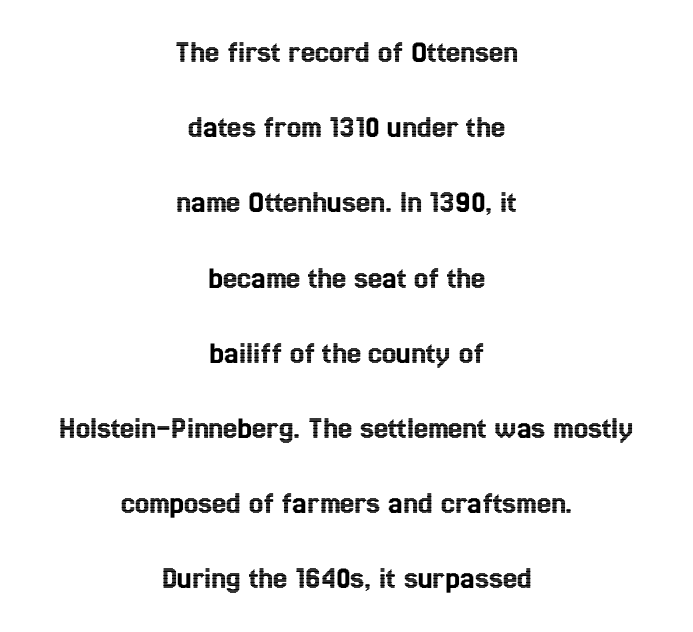
The whitespace from short lines is split evenly between both sides. Tall strokes in this sample are plumb rather than angled. Any mark beneath the type? The region is blank. A typesetter would call this proportional, since set widths differ per character. Characters follow at the spacing the type designer built in. Vertical spacing — loose.
